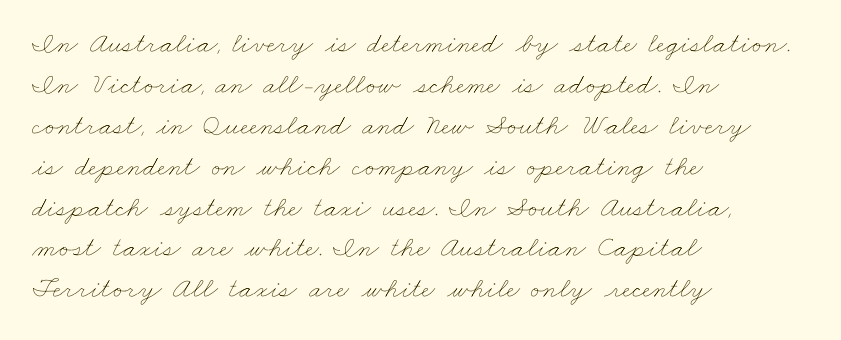
{"bold": "no", "weight": "thin", "width": "wide", "stroke_contrast": "low", "x_height": "small", "monospaced": "no", "underline": "no", "align": "left", "line_spacing": "normal", "line_spacing_ratio": 1.41, "letter_spacing": "normal", "letter_spacing_em": 0.0, "glyph_px": 29}
